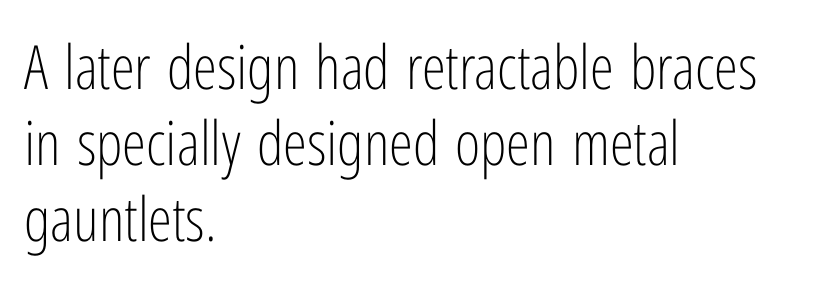
The image shows 61 px light, condensed sans-serif type, upright; set left-aligned, normal line spacing (1.25x), normal letter spacing, not underlined; low stroke contrast and a medium x-height.
